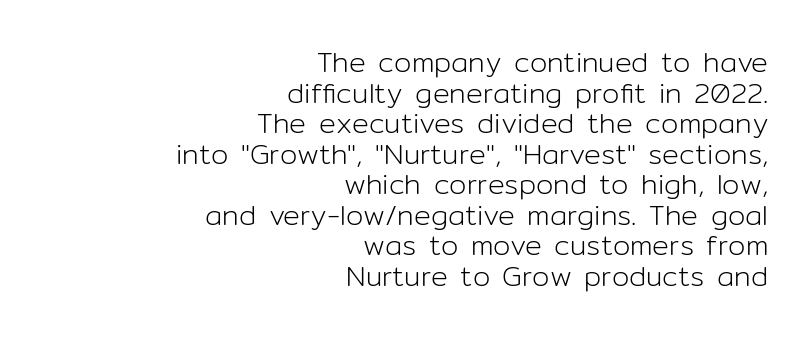
The glyphs are unaccompanied by any horizontal stroke below them. The font family rendered here belongs to the sans-serif group. The passage is arranged like a letterhead date or caption credit — flush right. The passage shown stacks its lines with hardly any gap. A typesetter would call this proportional, since set widths differ per character.
